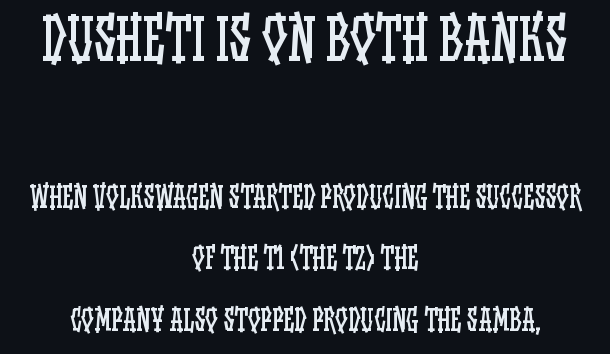
If you drew a line through each stem, it would be perfectly vertical. The string is rendered with underlining switched off. Interline gaps are noticeably wide in this sample. Between these two stacked blocks, the higher one wins on size.
